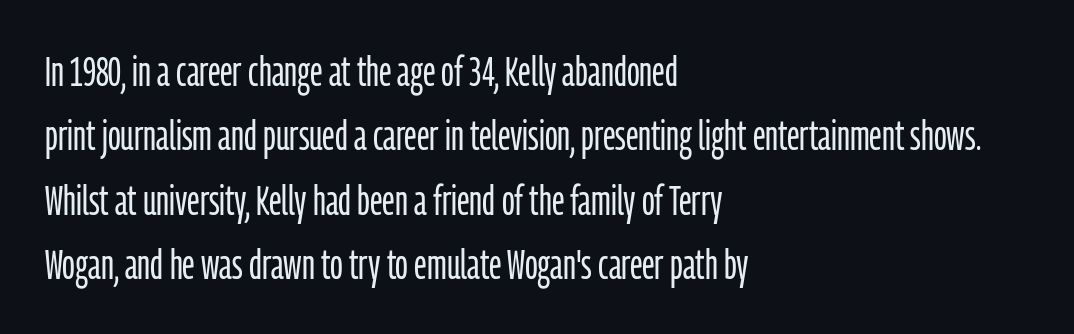
Q: Is the text bold? A: No.
Q: Is the text italic (slanted)? A: No, it is upright.
Q: Is the typeface a serif or a sans-serif typeface? A: Sans-serif.
Q: Is the text underlined? A: No.
Q: How is the paragraph aligned? A: Left-aligned.
Q: Is the spacing between letters normal or unusually wide? A: Normal.
Q: Is the spacing between lines tight, normal or loose? A: Normal.
Q: Width (condensed, normal, or wide)? A: Condensed.
Q: Stroke contrast? A: Low.
Q: x-height? A: Medium.
Q: Monospaced? A: No.
